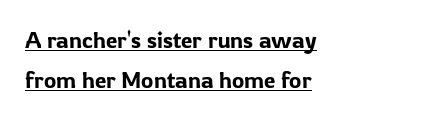
Nobody touched the tracking dial on this one. No italicization has been applied; the sample stays upright. Compared with undecorated copy, this sample adds a rule below the words. All the whitespace from short lines collects on the right.
